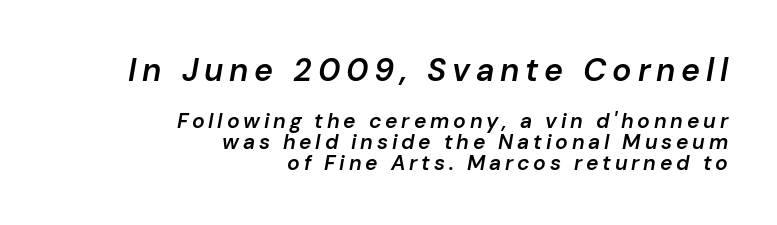
{"italic": "yes", "lean": "right", "slant_degrees": 10, "bold": "semi", "weight": "semibold", "width": "normal", "stroke_contrast": "low", "x_height": "medium", "monospaced": "no", "underline": "no", "align": "right", "line_spacing": "tight", "line_spacing_ratio": 1.0, "larger_block": "first", "size_ratio": 1.52, "glyph_px": 32}
